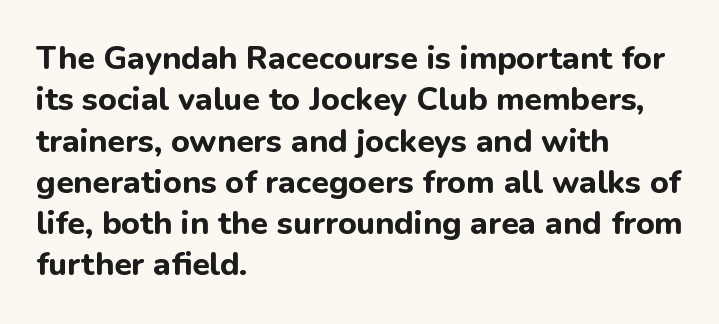
{"serif": "no", "italic": "no", "bold": "yes", "weight": "bold", "width": "normal", "stroke_contrast": "low", "x_height": "medium", "monospaced": "no", "underline": "no", "align": "left", "line_spacing": "normal", "line_spacing_ratio": 1.29, "letter_spacing": "normal", "letter_spacing_em": 0.0, "glyph_px": 32}
